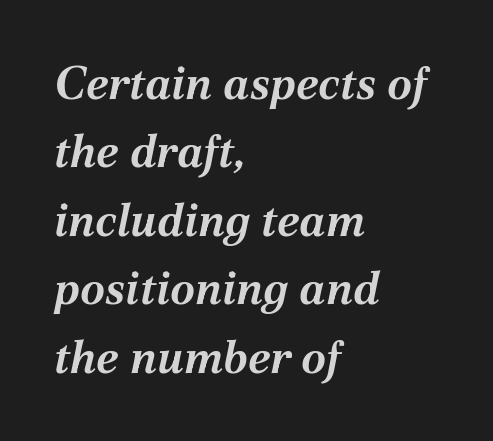
The image shows 45 px bold type, italic (leaning right); set left-aligned, normal line spacing (1.52x), normal letter spacing, not underlined; medium stroke contrast and a medium x-height.
